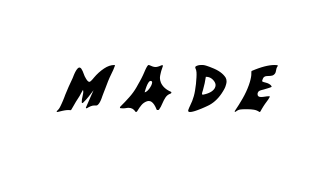
The words here are not underlined. These lines have a slow, spaced-out rhythm from letter to letter. Typographically, this falls in the sans-serif category. Spacing verdict: proportional, widths tailored to each character.
